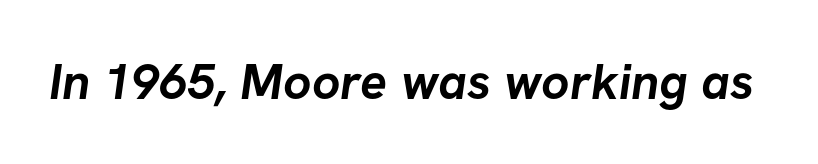
Is the letter spacing exaggerated? No — it looks like the ordinary default. I'd call this a sans setting — the letters go barefoot. Each letter keeps its own natural width here, so spacing adapts to shape. Weight: bold. Beneath every word, the page is bare.
